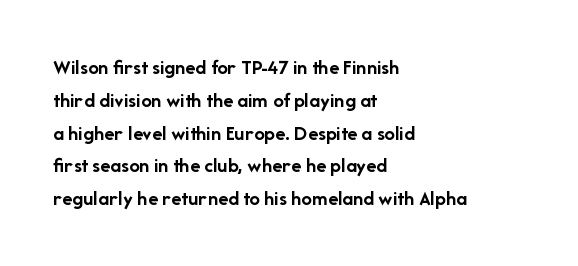
{"italic": "no", "bold": "yes", "underline": "no", "align": "left", "line_spacing": "normal", "line_spacing_ratio": 1.56, "letter_spacing": "normal", "letter_spacing_em": 0.0, "glyph_px": 21}
